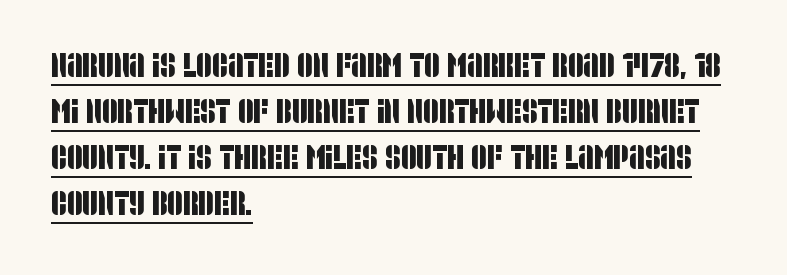
This rendering uses left alignment, leaving the right contour irregular. Think of a printed novel: that variable character pitch is what you see here. The rows are spaced the way most documents space them. Compared with typical body copy, the letter spacing here is the same. The words here are underlined.
